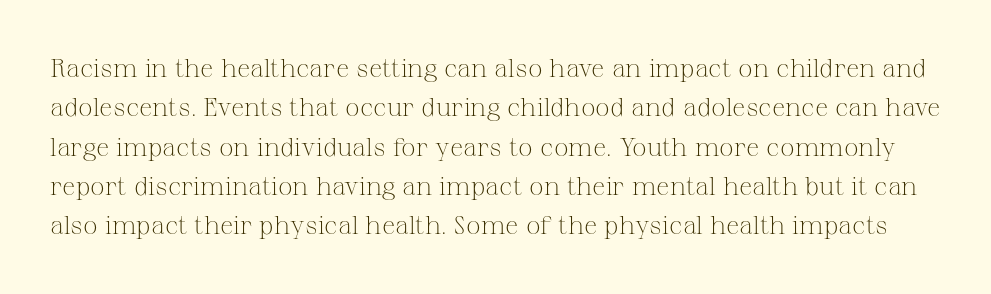
{"italic": "no", "bold": "no", "underline": "no", "line_spacing": "normal", "line_spacing_ratio": 1.51, "letter_spacing": "normal", "letter_spacing_em": 0.0, "glyph_px": 26}
